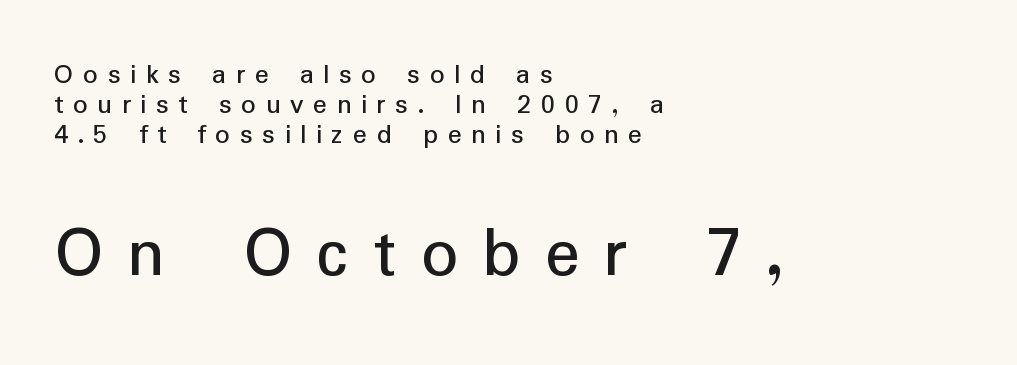
Stem width sits at or under what a default text font uses. The letters advance in unequal steps, a hallmark of proportional type. Observe the wide spacing: letters keep a clear distance from each other. What kind of face is this? One without serifs — a sans. The later block is typeset at a bigger size than the earlier block.
